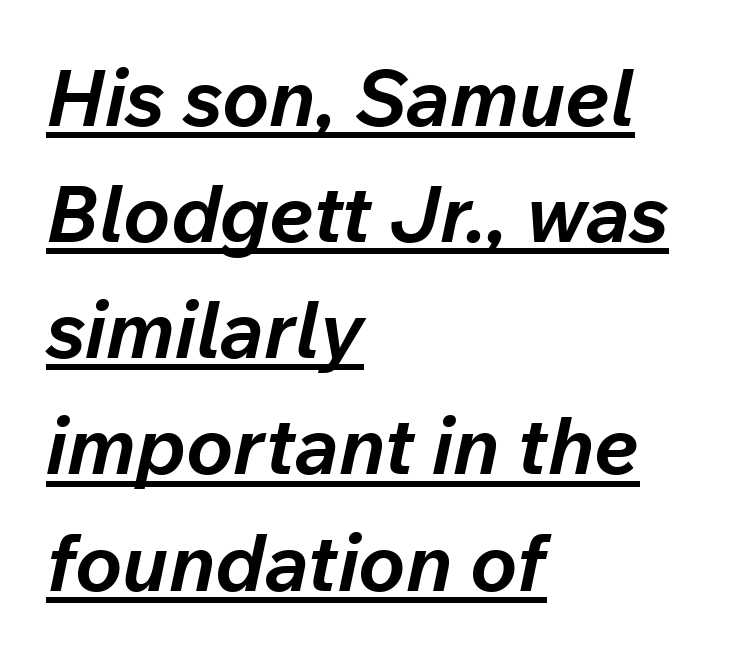
The image shows 79 px bold type, italic (leaning right); set left-aligned, normal line spacing (1.47x), normal letter spacing, underlined; low stroke contrast and a medium x-height.
